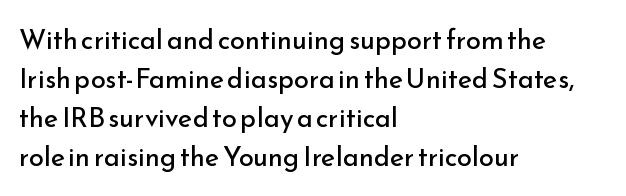
{"italic": "no", "bold": "no", "underline": "no", "align": "left", "line_spacing": "normal", "line_spacing_ratio": 1.44, "letter_spacing": "normal", "letter_spacing_em": 0.0, "glyph_px": 27}
